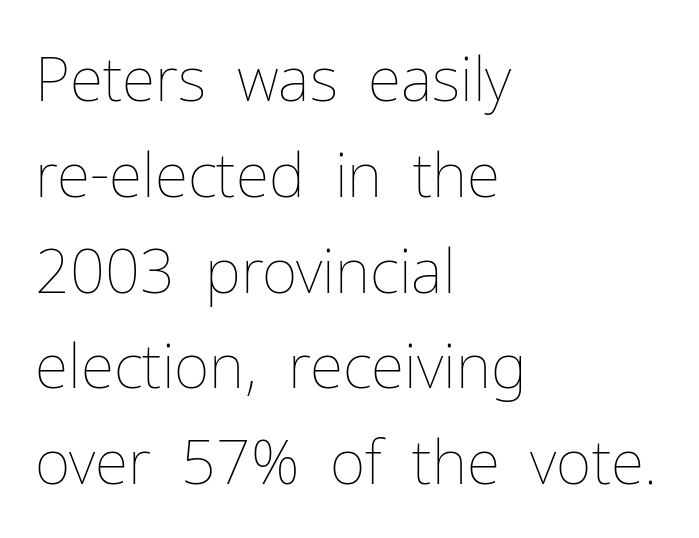
{"italic": "no", "bold": "no", "weight": "thin", "width": "normal", "stroke_contrast": "low", "x_height": "medium", "monospaced": "no", "underline": "no", "align": "left", "line_spacing": "normal", "line_spacing_ratio": 1.57, "letter_spacing": "normal", "letter_spacing_em": 0.0, "glyph_px": 61}
